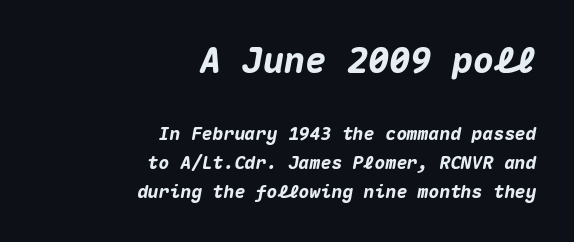
{"italic": "yes", "lean": "right", "slant_degrees": 10, "bold": "yes", "weight": "heavy", "width": "normal", "stroke_contrast": "medium", "x_height": "medium", "monospaced": "yes", "underline": "no", "align": "right", "line_spacing": "normal", "line_spacing_ratio": 1.61, "letter_spacing": "normal", "letter_spacing_em": 0.0, "larger_block": "first", "size_ratio": 1.94, "glyph_px": 35}
